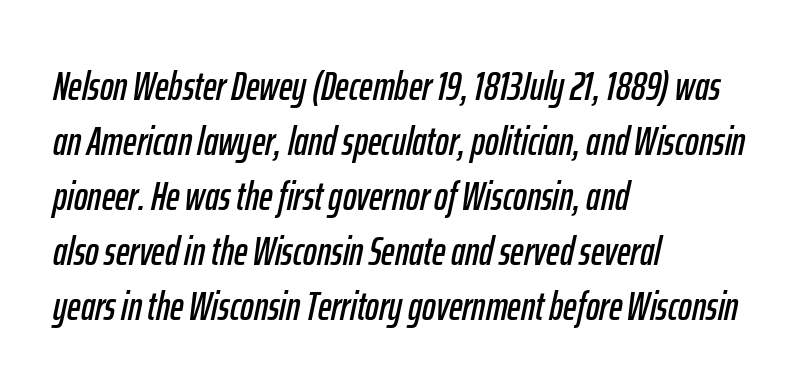
These lines were composed using italics. The tracking reads as untouched default to a designer's eye. Type without underlining. The face used here is proportionally spaced, like ordinary book or web type. A normal amount of white space separates one row of letters from the next.
